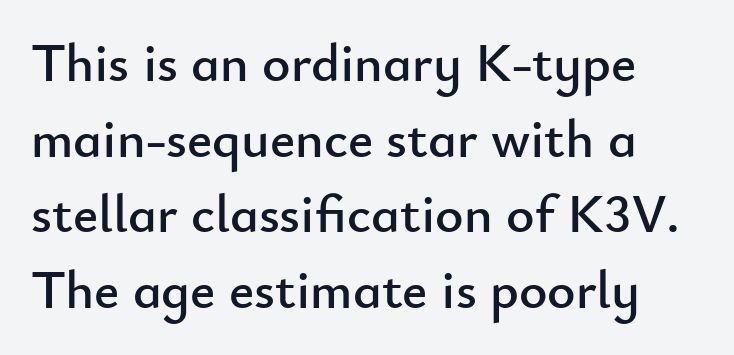
Words float on clear page, feet unadorned. Character widths vary here, with narrow letters taking less room than wide ones. Unlike a traditional serif, this face leaves its strokes unadorned. It's the straight-up-and-down kind of type. Horizontal bands of white between lines are of average thickness. Look at the tracking — it's just the regular setting, nothing added.
